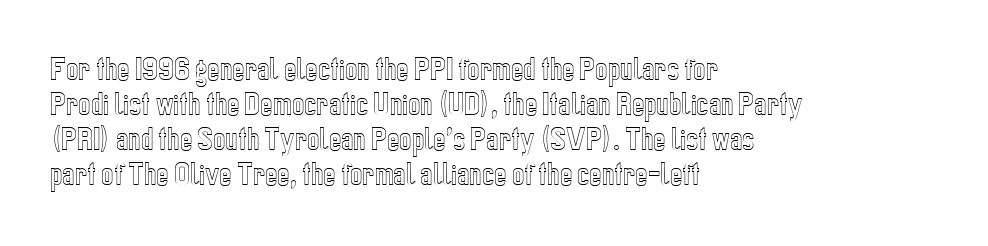
Upright lettering throughout. A classic flush-left, rag-right setting is used for this passage. Underlining? Definitely not there. The passage shown stacks its lines at a standard gap. The letterforms sit shoulder to shoulder at normal distance.
